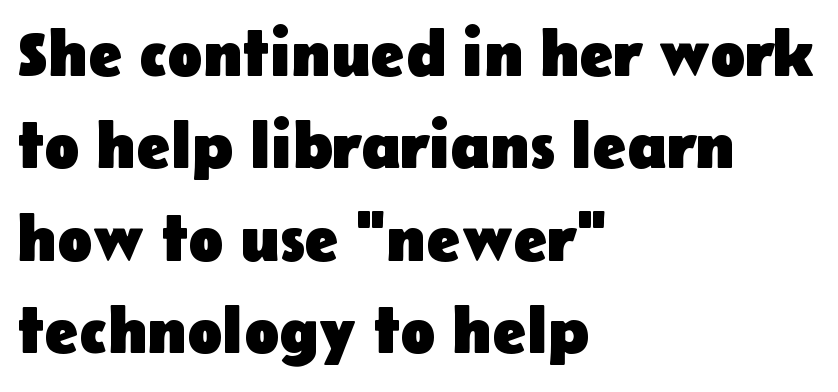
{"serif": "no", "italic": "no", "bold": "yes", "weight": "heavy", "width": "normal", "stroke_contrast": "low", "x_height": "medium", "monospaced": "no", "underline": "no", "align": "left", "line_spacing": "normal", "line_spacing_ratio": 1.42, "letter_spacing": "normal", "letter_spacing_em": 0.0, "glyph_px": 65}
